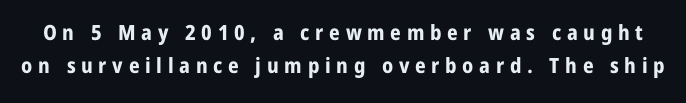
It's the straight-up-and-down kind of type. Observe the wide spacing: letters keep a clear distance from each other. The strip under each line holds only bare page. Normally led — the rows are evenly, conventionally spaced. Typesetter's note: full bold, strokes at maximum text heaviness.
